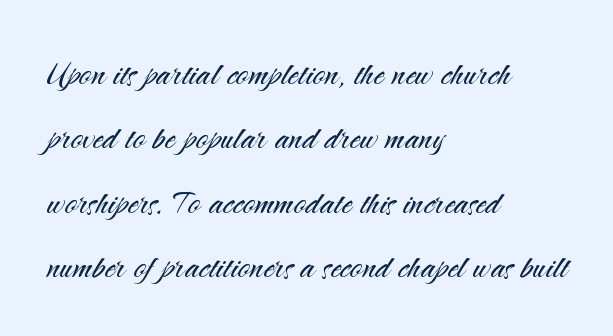
The image shows 42 px light sans-serif type; set left-aligned, normal line spacing (1.53x), normal letter spacing, not underlined; medium stroke contrast and a small x-height.
